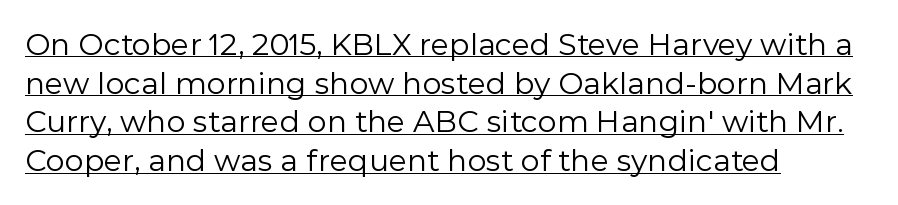
The image shows 30 px regular-weight sans-serif type, upright; set left-aligned, normal line spacing (1.29x), normal letter spacing, underlined; a medium x-height.
